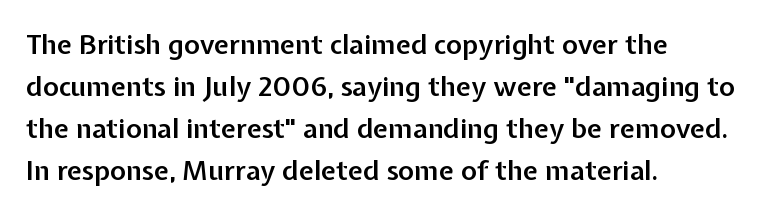
Q: Is the text bold? A: Semi-bold.
Q: Is the text italic (slanted)? A: No, it is upright.
Q: Is the text underlined? A: No.
Q: How is the paragraph aligned? A: Left-aligned.
Q: Is the spacing between letters normal or unusually wide? A: Normal.
Q: Is the spacing between lines tight, normal or loose? A: Normal.
